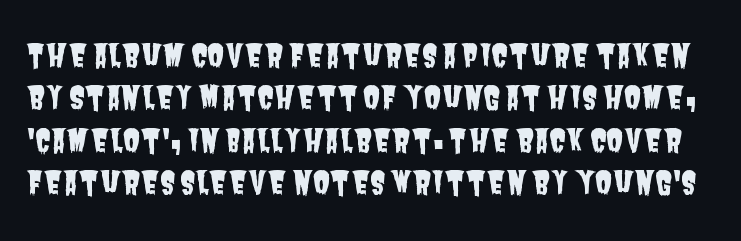
The image shows 31 px condensed sans-serif type; set normal line spacing (1.37x), normal letter spacing, not underlined; low stroke contrast and a large x-height.
